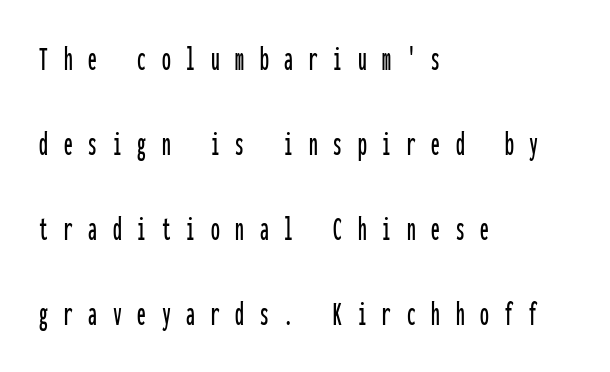
The image shows 35 px condensed sans-serif type, upright, monospaced; set left-aligned, loose line spacing (2.43x), unusually wide letter spacing (+0.45 em), not underlined; low stroke contrast and a medium x-height.
